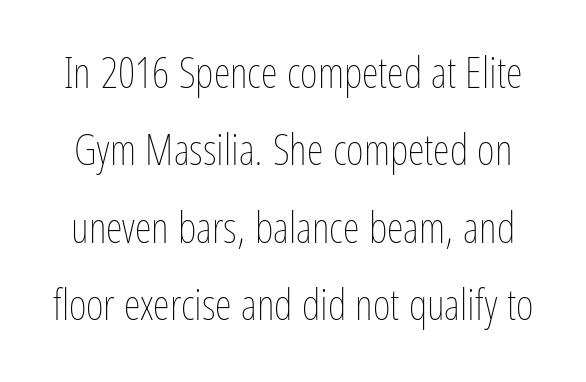
These lines were composed using upright roman letters. The space directly below the letters is spotless. What stands out about the letter spacing? Nothing — it is the standard amount. Ink coverage per letter is moderate at most. Looks like regular typesetting: each glyph gets only the width it needs.
